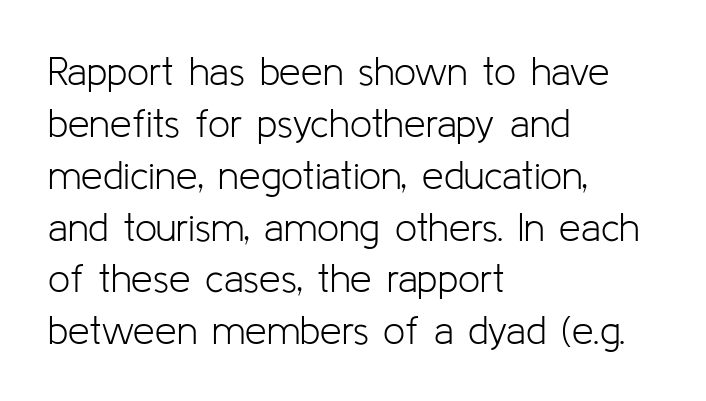
The image shows 39 px light sans-serif type, upright; set left-aligned, normal line spacing (1.33x), normal letter spacing, not underlined; low stroke contrast and a medium x-height.
